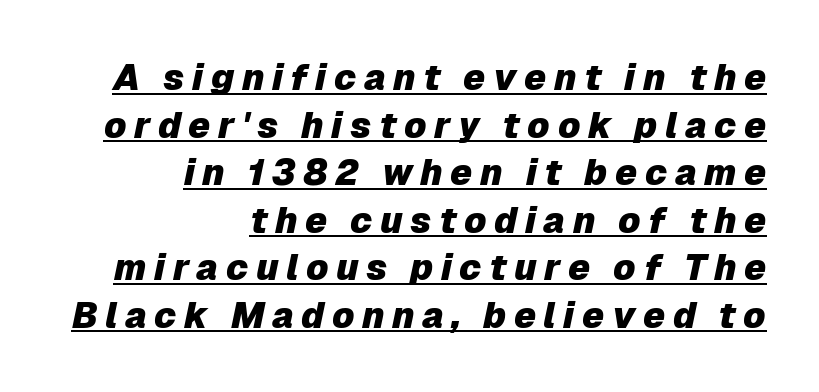
The image shows 36 px heavy type, italic (leaning right); set right-aligned, normal line spacing (1.32x), unusually wide letter spacing (+0.21 em), underlined; low stroke contrast and a medium x-height.
